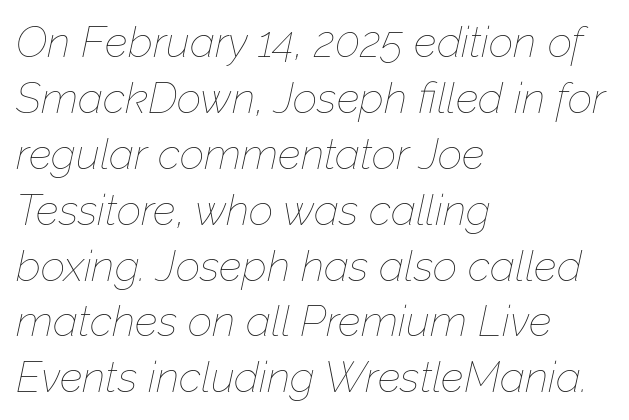
The image shows 43 px thin type, italic (leaning right); set left-aligned, normal line spacing (1.3x), normal letter spacing, not underlined; low stroke contrast and a medium x-height.
